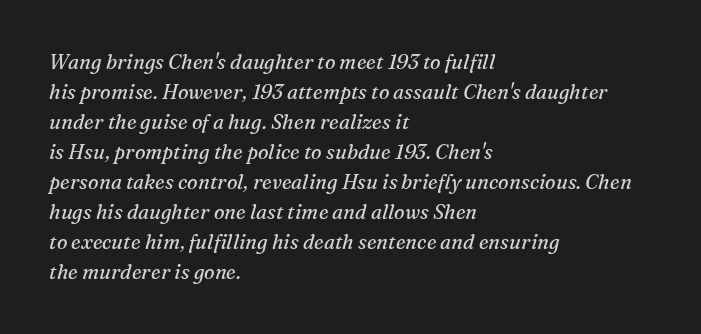
Q: Is the text bold? A: No.
Q: Is the text italic (slanted)? A: Yes, it leans right by about 16 degrees.
Q: Is the text underlined? A: No.
Q: How is the paragraph aligned? A: Left-aligned.
Q: Is the spacing between letters normal or unusually wide? A: Normal.
Q: Is the spacing between lines tight, normal or loose? A: Normal.
